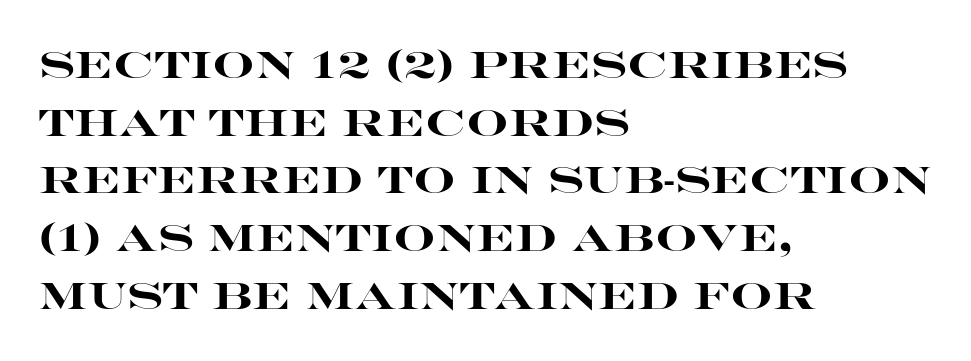
{"italic": "no", "bold": "yes", "weight": "heavy", "width": "wide", "stroke_contrast": "high", "x_height": "large", "monospaced": "no", "underline": "no", "align": "left", "line_spacing": "normal", "line_spacing_ratio": 1.56, "letter_spacing": "normal", "letter_spacing_em": 0.0, "glyph_px": 37}
